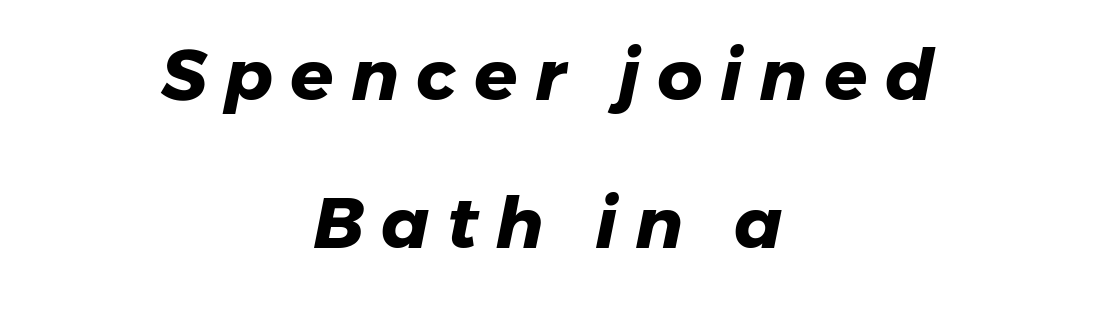
The image shows 71 px heavy sans-serif type; set centered, loose line spacing (2.08x), unusually wide letter spacing (+0.24 em), not underlined; low stroke contrast and a medium x-height.
